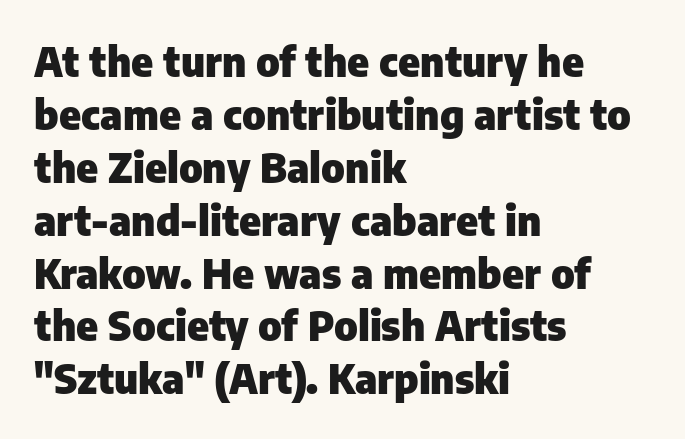
Beneath every word, the page is bare. You can tell from the bare stems that sans-serif type was used. Tall strokes in this sample are plumb rather than angled. Emphasis by weight is at full strength: bold. Leftover space on each line is placed entirely after the last word. Is this a fixed-width face? No — the glyphs have proportional, varying widths.
